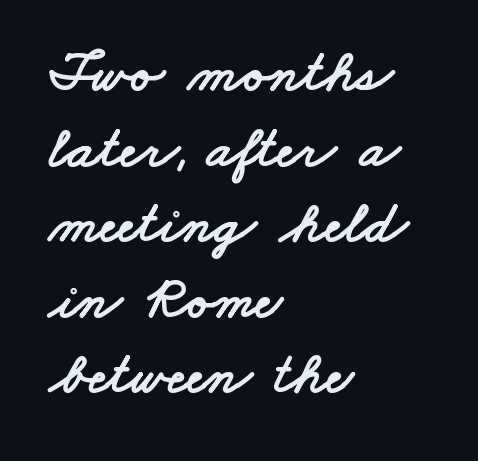
{"serif": "no", "width": "wide", "stroke_contrast": "low", "x_height": "small", "monospaced": "no", "underline": "no", "align": "left", "line_spacing": "normal", "line_spacing_ratio": 1.28, "letter_spacing": "normal", "letter_spacing_em": 0.0, "glyph_px": 59}
